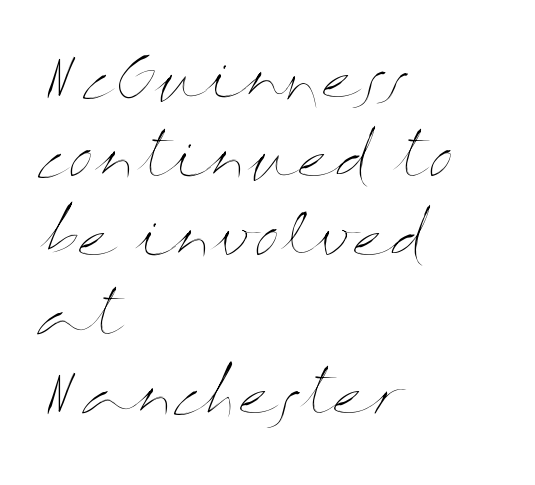
The image shows 58 px thin, wide type; set left-aligned, normal line spacing (1.36x), normal letter spacing, not underlined; medium stroke contrast and a medium x-height.
